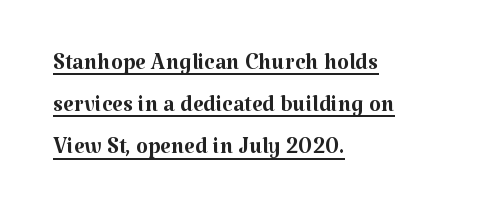
Q: Is the text bold? A: No.
Q: Is the text italic (slanted)? A: No, it is upright.
Q: Is the typeface a serif or a sans-serif typeface? A: Serif.
Q: Is the text underlined? A: Yes.
Q: How is the paragraph aligned? A: Left-aligned.
Q: Is the spacing between letters normal or unusually wide? A: Normal.
Q: Is the spacing between lines tight, normal or loose? A: Normal.
Q: Width (condensed, normal, or wide)? A: Normal.
Q: Stroke contrast? A: Medium.
Q: x-height? A: Medium.
Q: Monospaced? A: No.
